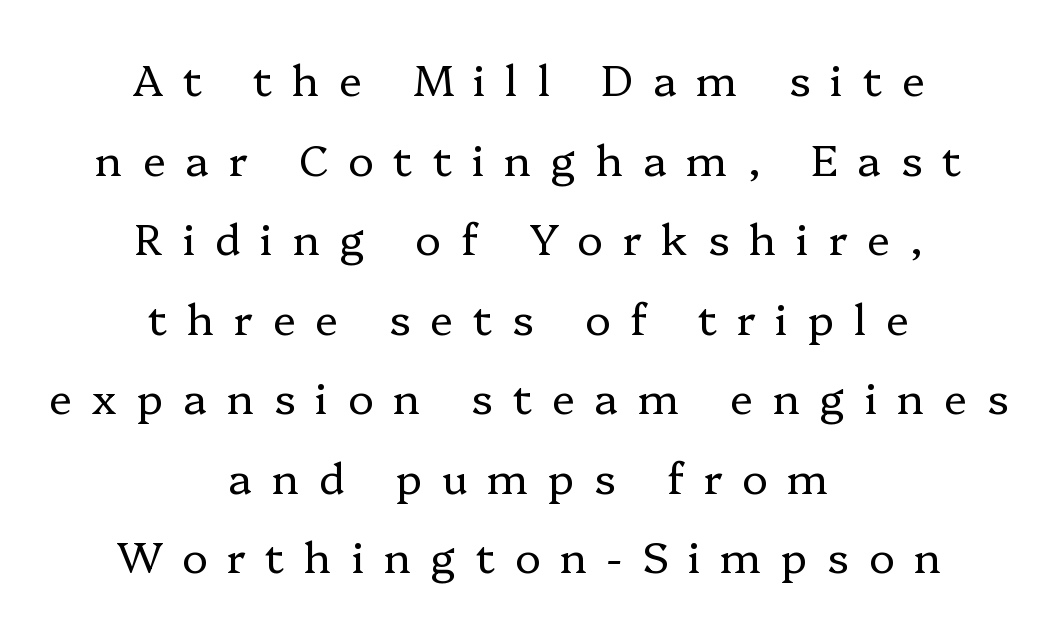
{"serif": "yes", "italic": "no", "bold": "no", "weight": "regular", "width": "normal", "stroke_contrast": "low", "x_height": "medium", "monospaced": "no", "underline": "no", "align": "center", "line_spacing_ratio": 1.85, "letter_spacing": "wide", "letter_spacing_em": 0.46, "glyph_px": 43}
